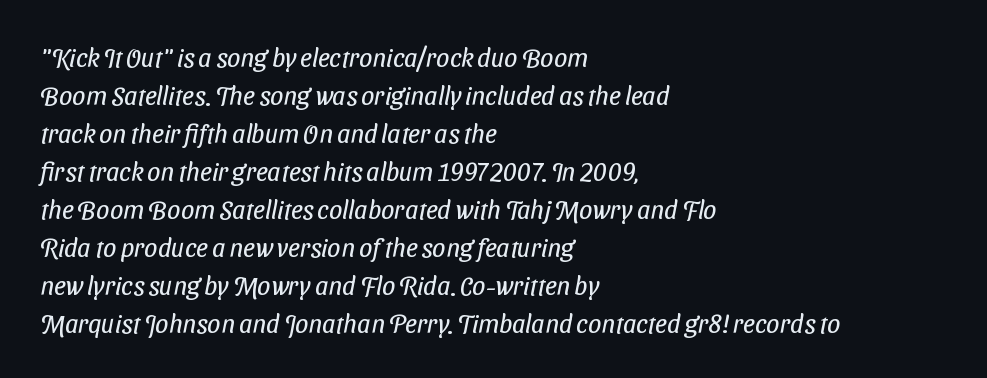
Q: Is the text bold? A: No.
Q: Is the text underlined? A: No.
Q: How is the paragraph aligned? A: Left-aligned.
Q: Is the spacing between letters normal or unusually wide? A: Normal.
Q: Is the spacing between lines tight, normal or loose? A: Normal.
